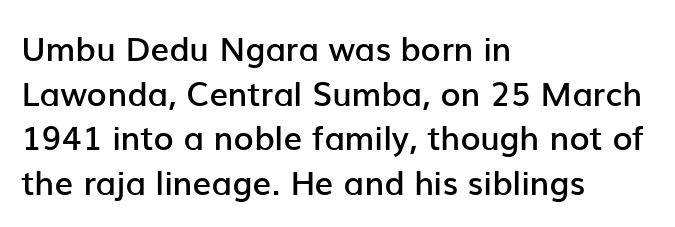
{"serif": "no", "italic": "no", "bold": "semi", "weight": "semibold", "width": "normal", "stroke_contrast": "low", "x_height": "medium", "monospaced": "no", "underline": "no", "align": "left", "line_spacing": "normal", "line_spacing_ratio": 1.35, "letter_spacing": "normal", "letter_spacing_em": 0.0, "glyph_px": 33}
